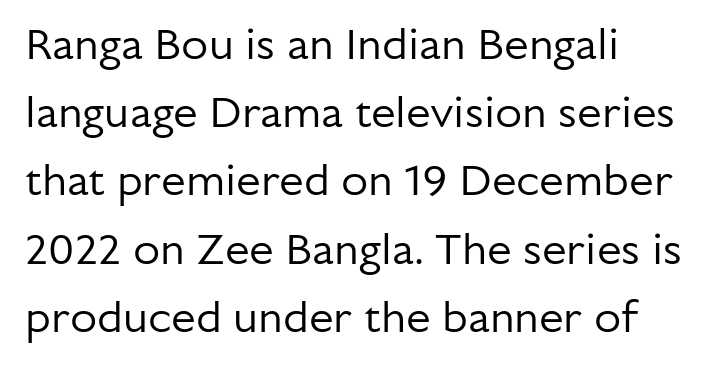
The image shows 44 px regular-weight sans-serif type, upright; set left-aligned, normal line spacing (1.55x), normal letter spacing, not underlined; low stroke contrast and a medium x-height.
